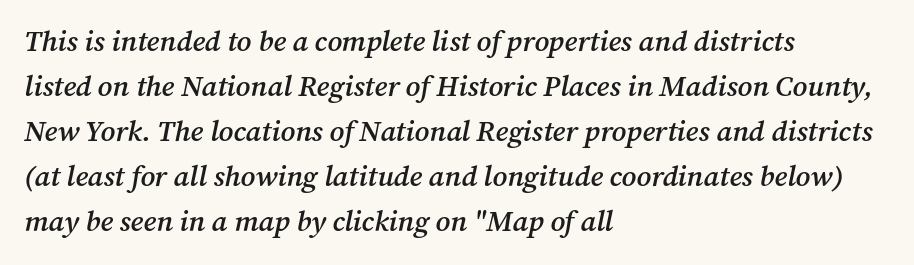
{"serif": "yes", "italic": "yes", "lean": "right", "slant_degrees": 12, "bold": "semi", "weight": "semibold", "width": "normal", "stroke_contrast": "medium", "x_height": "medium", "monospaced": "no", "underline": "no", "align": "left", "line_spacing": "normal", "line_spacing_ratio": 1.55, "letter_spacing": "normal", "letter_spacing_em": 0.0, "glyph_px": 29}
